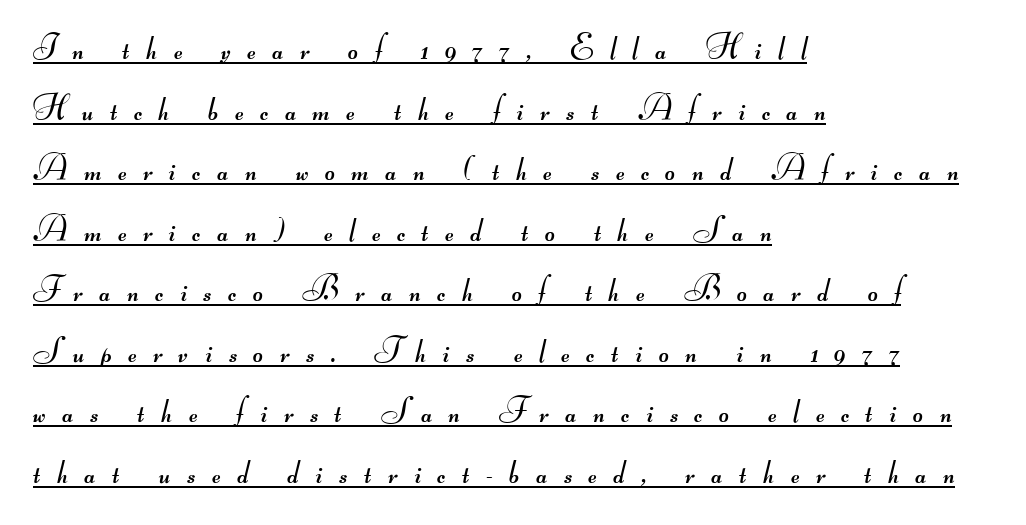
Q: Is the text bold? A: No.
Q: Is the typeface a serif or a sans-serif typeface? A: Sans-serif.
Q: Is the text underlined? A: Yes.
Q: How is the paragraph aligned? A: Left-aligned.
Q: Is the spacing between letters normal or unusually wide? A: Unusually wide.
Q: Width (condensed, normal, or wide)? A: Wide.
Q: Stroke contrast? A: Medium.
Q: Monospaced? A: No.
